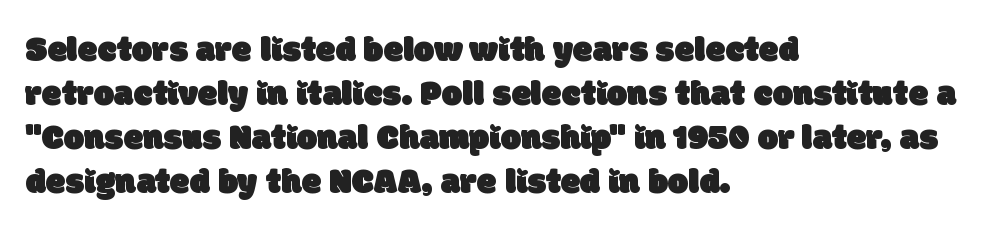
The image shows 36 px sans-serif type; set left-aligned, line spacing 1.22x, normal letter spacing, not underlined; low stroke contrast and a large x-height.
